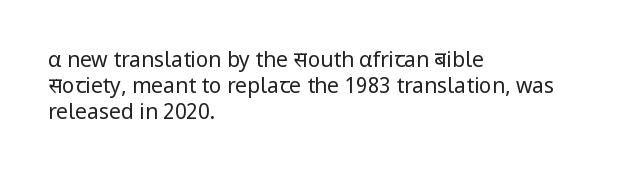
{"italic": "no", "bold": "no", "underline": "no", "align": "left", "line_spacing_ratio": 1.23, "letter_spacing": "normal", "letter_spacing_em": 0.0, "glyph_px": 21}
